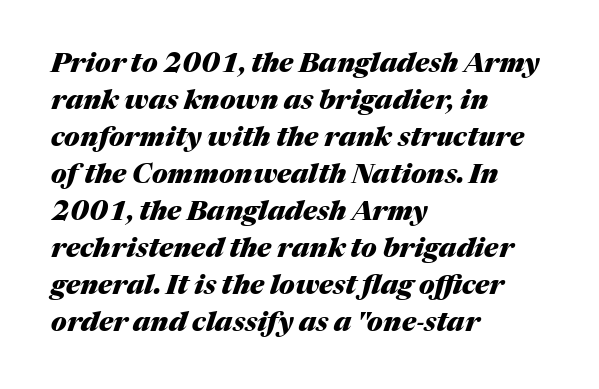
Does the copy run flush right? No — it runs flush left. Default kerning and tracking; the words read as compact shapes. Quick note: italic. A bare baseline throughout the passage. Look at the stroke-to-counter ratio: heavy, a bold.
